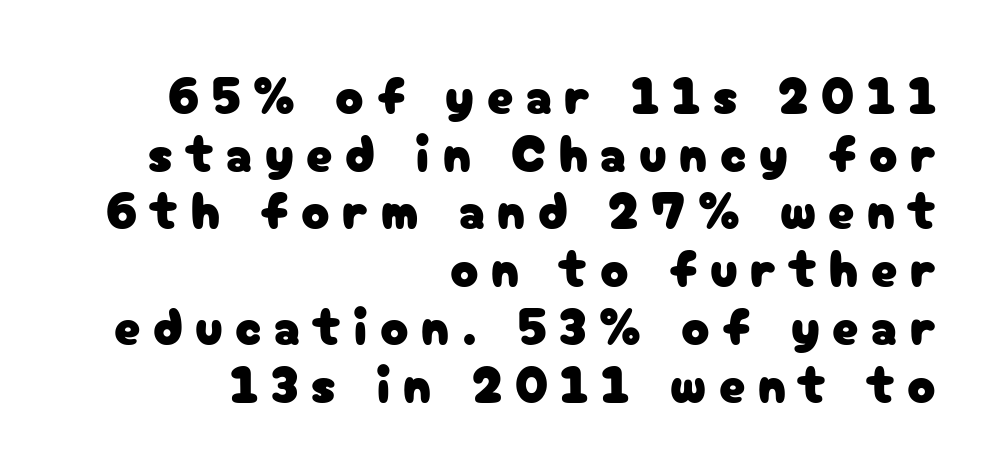
{"serif": "no", "italic": "no", "width": "normal", "stroke_contrast": "low", "x_height": "medium", "monospaced": "no", "underline": "no", "align": "right", "line_spacing": "tight", "line_spacing_ratio": 1.11, "letter_spacing": "wide", "letter_spacing_em": 0.24, "glyph_px": 52}
